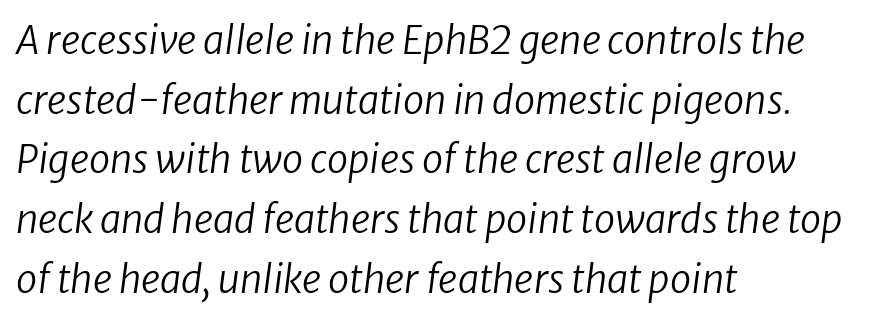
{"italic": "yes", "lean": "right", "slant_degrees": 8, "bold": "no", "weight": "regular", "width": "normal", "stroke_contrast": "low", "x_height": "medium", "monospaced": "no", "underline": "no", "align": "left", "line_spacing": "normal", "line_spacing_ratio": 1.57, "letter_spacing": "normal", "letter_spacing_em": 0.0, "glyph_px": 38}
